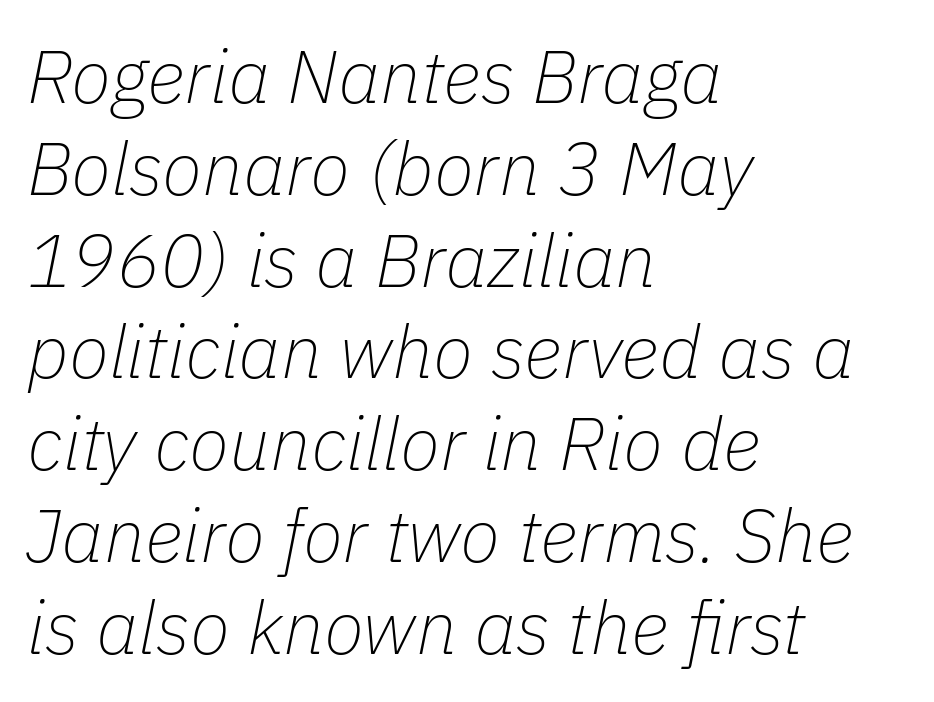
Q: Is the text bold? A: No.
Q: Is the text italic (slanted)? A: Yes, it leans right by about 11 degrees.
Q: Is the text underlined? A: No.
Q: How is the paragraph aligned? A: Left-aligned.
Q: Is the spacing between letters normal or unusually wide? A: Normal.
Q: Width (condensed, normal, or wide)? A: Normal.
Q: Stroke contrast? A: Low.
Q: x-height? A: Medium.
Q: Monospaced? A: No.
